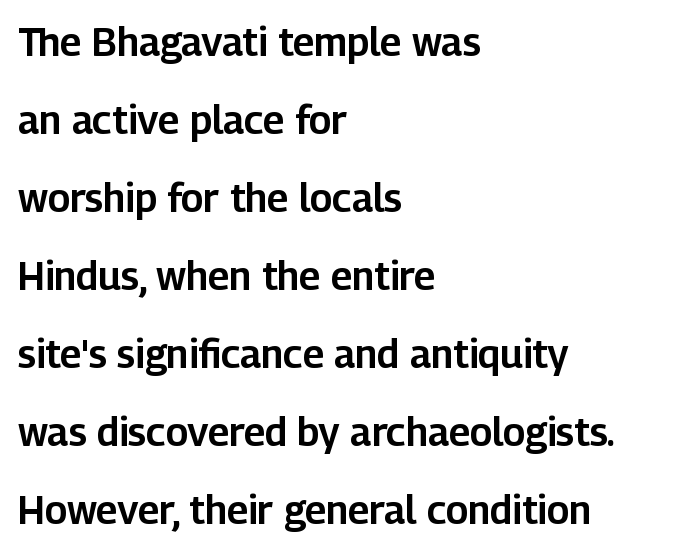
Q: Is the text italic (slanted)? A: No, it is upright.
Q: Is the typeface a serif or a sans-serif typeface? A: Sans-serif.
Q: Is the text underlined? A: No.
Q: How is the paragraph aligned? A: Left-aligned.
Q: Is the spacing between letters normal or unusually wide? A: Normal.
Q: Is the spacing between lines tight, normal or loose? A: Loose.
Q: Width (condensed, normal, or wide)? A: Normal.
Q: Stroke contrast? A: Low.
Q: x-height? A: Medium.
Q: Monospaced? A: No.
